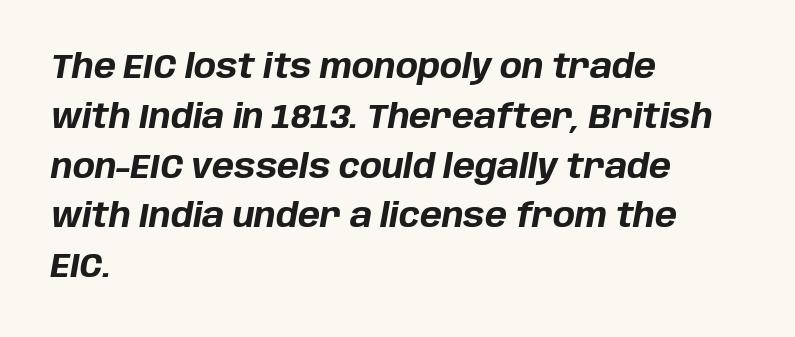
Horizontally, the lines are justified to the leading edge only. Stroke thickness is high; the sample reads as a true bold. Proportional: the letters do not fall into vertical columns. There's an unmistakable incline to the writing here. Standard letterfit; no display-style spreading of the glyphs. One glance says typical: line gaps are just what's usual.
